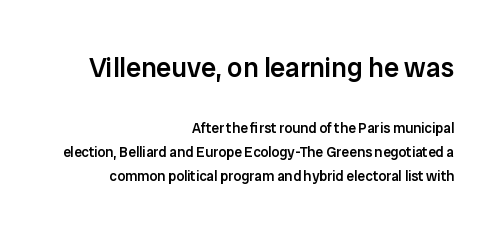
{"italic": "no", "bold": "semi", "underline": "no", "align": "right", "line_spacing_ratio": 1.74, "letter_spacing": "normal", "letter_spacing_em": 0.0, "larger_block": "first", "size_ratio": 1.93, "glyph_px": 27}
